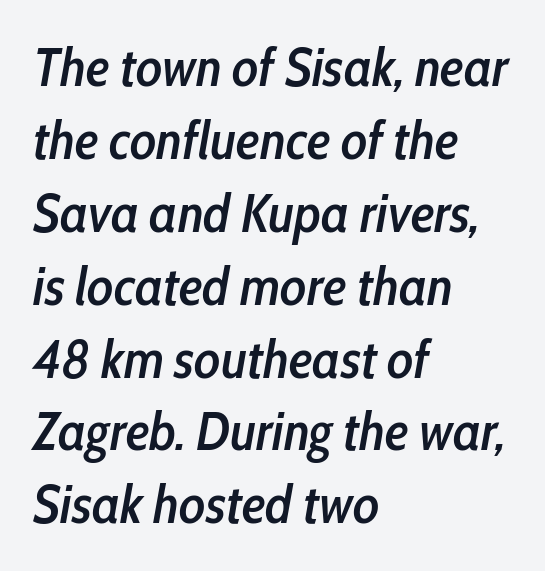
Spacing verdict: proportional, widths tailored to each character. The axis of the letterforms is tilted away from vertical. The rows are spaced the way most documents space them. The compositor pushed each line to the left boundary. In terms of letterspacing, this is plain default setting. Check the space under the baseline: it is left empty.
